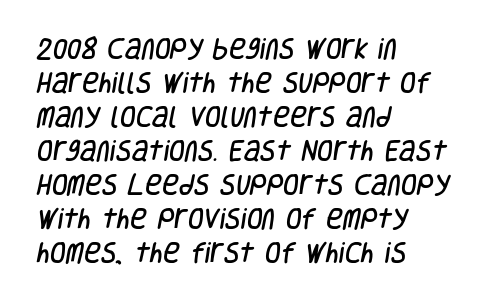
Honestly, the row spacing looks completely unremarkable. The setting favours the left margin, as ordinary paragraphs usually do. There is no visible air inserted between adjacent glyphs. Rule under the text: the space is simply empty.
